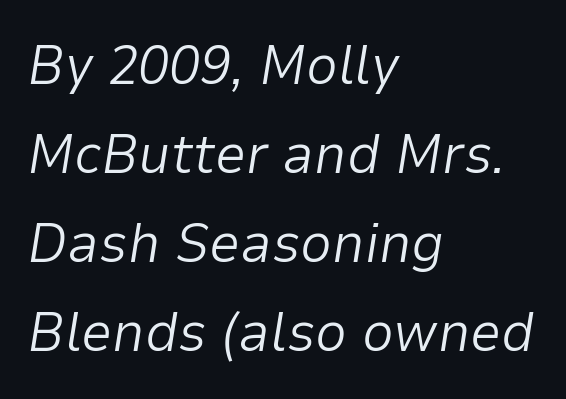
Q: Is the text bold? A: No.
Q: Is the text italic (slanted)? A: Yes, it leans right by about 9 degrees.
Q: Is the text underlined? A: No.
Q: How is the paragraph aligned? A: Left-aligned.
Q: Is the spacing between letters normal or unusually wide? A: Normal.
Q: Is the spacing between lines tight, normal or loose? A: Normal.
Q: Width (condensed, normal, or wide)? A: Normal.
Q: Stroke contrast? A: Low.
Q: x-height? A: Medium.
Q: Monospaced? A: No.
